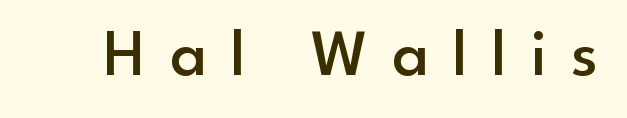
The letters carry no serifs — their stems end cleanly without finishing strokes. The foot of each line stays bare and open. How heavy is the stroke? Medium-heavy — a semibold, shy of bold. Posture: straight, roman, zero tilt. The line texture is sparse and dotted thanks to wide tracking. Spacing verdict: proportional, widths tailored to each character.
